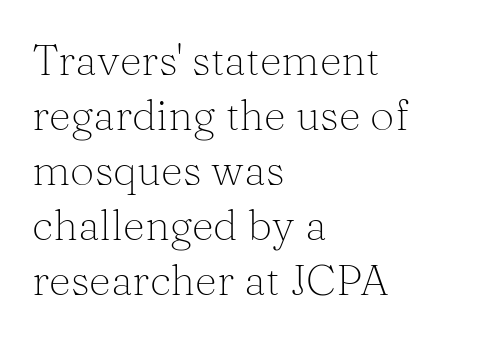
Q: Is the text bold? A: No.
Q: Is the text italic (slanted)? A: No, it is upright.
Q: Is the typeface a serif or a sans-serif typeface? A: Serif.
Q: Is the text underlined? A: No.
Q: How is the paragraph aligned? A: Left-aligned.
Q: Is the spacing between letters normal or unusually wide? A: Normal.
Q: Is the spacing between lines tight, normal or loose? A: Normal.
Q: Width (condensed, normal, or wide)? A: Normal.
Q: Stroke contrast? A: Medium.
Q: x-height? A: Medium.
Q: Monospaced? A: No.
